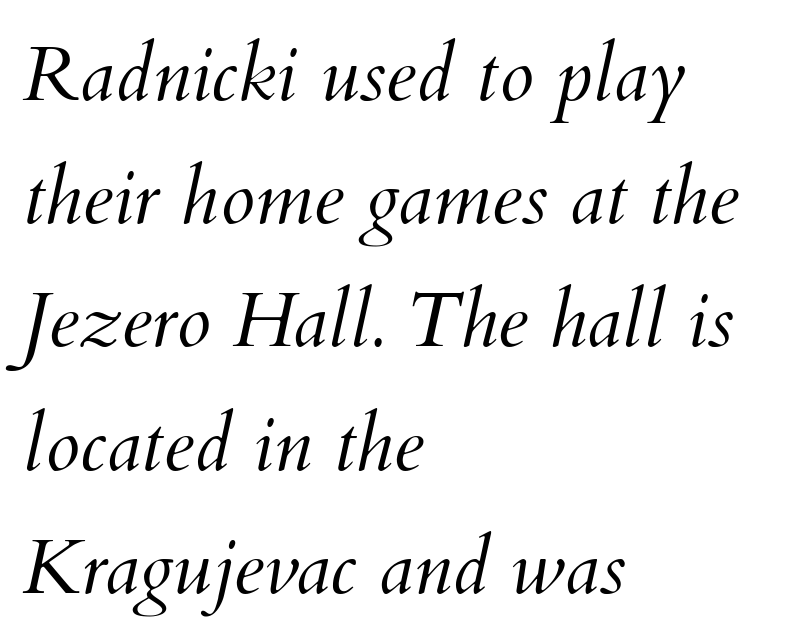
The zone under the glyphs is completely vacant. The face used here is rendered with its standard letterfit. Is the type slanted? Yes — the strokes lean at a clear angle. Does the leading feel generous? No, just average. The face used here is proportionally spaced, like ordinary book or web type. Casual observation: everything's shoved over to the left.
